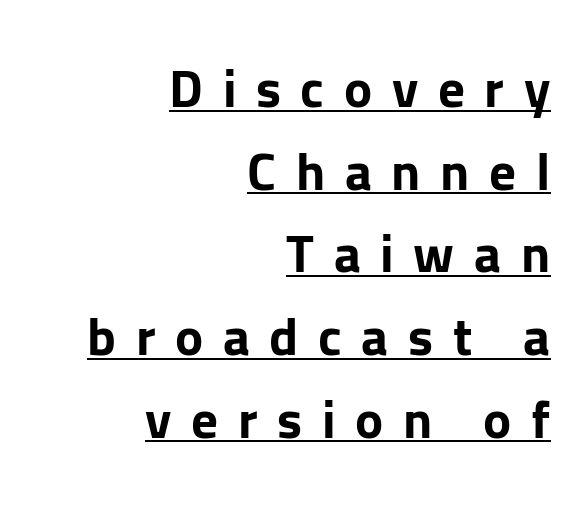
The image shows 53 px bold sans-serif type, upright; set right-aligned, normal line spacing (1.56x), unusually wide letter spacing (+0.37 em), underlined; low stroke contrast and a medium x-height.
